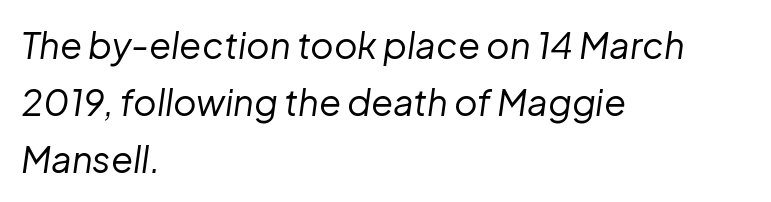
Q: Is the text bold? A: No.
Q: Is the text italic (slanted)? A: Yes, it leans right by about 8 degrees.
Q: Is the text underlined? A: No.
Q: How is the paragraph aligned? A: Left-aligned.
Q: Is the spacing between letters normal or unusually wide? A: Normal.
Q: Is the spacing between lines tight, normal or loose? A: Normal.
Q: Width (condensed, normal, or wide)? A: Normal.
Q: Stroke contrast? A: Low.
Q: x-height? A: Medium.
Q: Monospaced? A: No.
